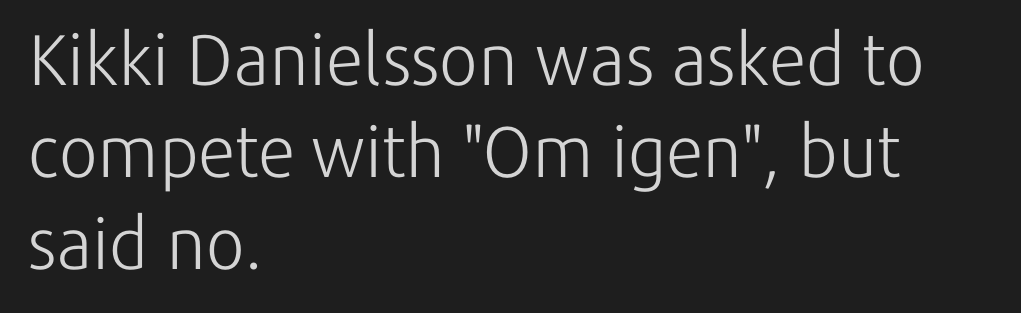
Characters follow at the spacing the type designer built in. If you drew a ruler down the left edge, every line would touch it. Here the designer chose a conventional face with non-uniform glyph widths. This is not heavy type; no bold has been used.
